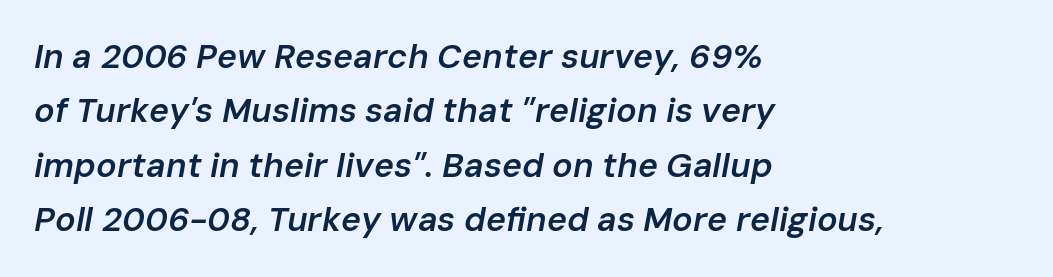
The image shows 34 px semibold type, italic (leaning right); set left-aligned, normal line spacing (1.6x), normal letter spacing, not underlined; low stroke contrast and a medium x-height.
